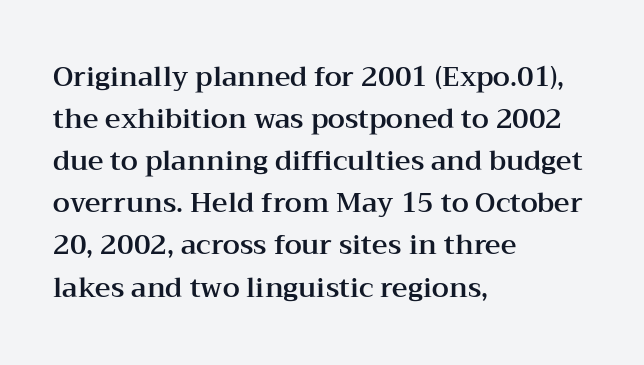
The image shows 27 px text type, upright; set left-aligned, normal line spacing (1.56x), normal letter spacing, not underlined.
